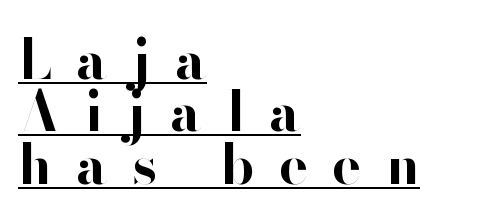
Q: Is the text bold? A: Yes.
Q: Is the text italic (slanted)? A: No, it is upright.
Q: Is the typeface a serif or a sans-serif typeface? A: Sans-serif.
Q: Is the text underlined? A: Yes.
Q: How is the paragraph aligned? A: Left-aligned.
Q: Is the spacing between letters normal or unusually wide? A: Unusually wide.
Q: Is the spacing between lines tight, normal or loose? A: Tight.
Q: Width (condensed, normal, or wide)? A: Normal.
Q: Stroke contrast? A: High.
Q: x-height? A: Small.
Q: Monospaced? A: No.
